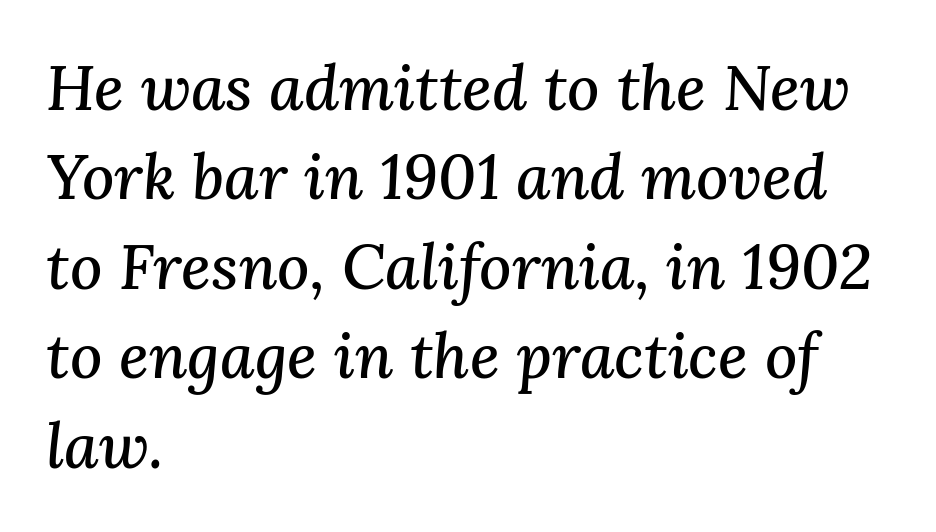
{"serif": "yes", "italic": "yes", "lean": "right", "slant_degrees": 3, "width": "normal", "stroke_contrast": "medium", "x_height": "medium", "monospaced": "no", "underline": "no", "align": "left", "line_spacing": "normal", "line_spacing_ratio": 1.42, "letter_spacing": "normal", "letter_spacing_em": 0.0, "glyph_px": 63}
